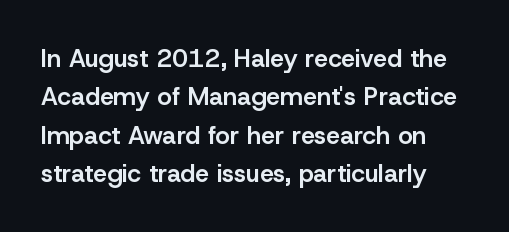
{"italic": "no", "bold": "semi", "underline": "no", "line_spacing": "normal", "line_spacing_ratio": 1.54, "letter_spacing": "normal", "letter_spacing_em": 0.0, "glyph_px": 25}
